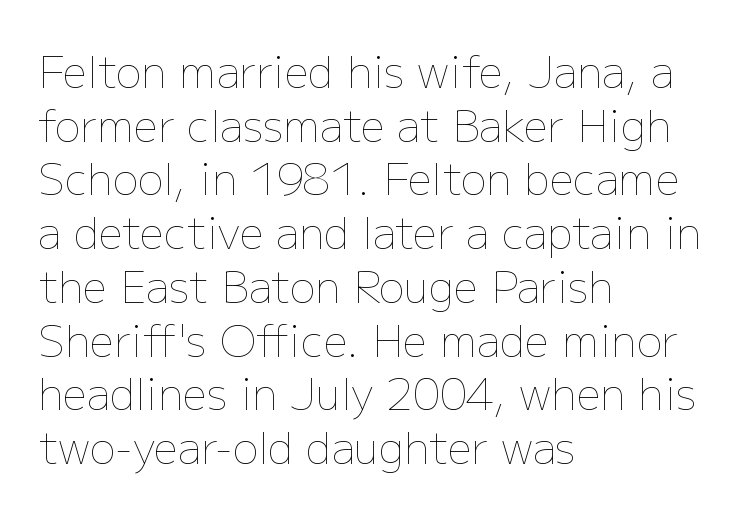
The typography opts for an upright posture over an oblique one. Nobody drew a line under any word here. Think of a printed novel: that variable character pitch is what you see here. In terms of letterspacing, this is plain default setting. These glyphs show unthickened strokes, regular width or finer. The lines in this sample share a left origin and differ only in where they stop.
